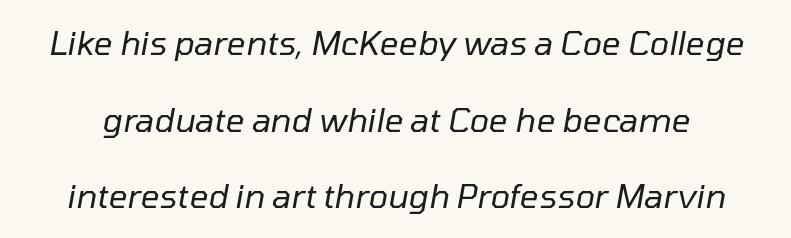
The leading is generous, giving the passage an open texture. Spacing between characters is what you'd get straight out of the box. Just letters on the line, the space beneath them empty. The weight tops out at a normal text grade. A typesetter would call this proportional, since set widths differ per character. The axis of the letterforms is tilted away from vertical.
